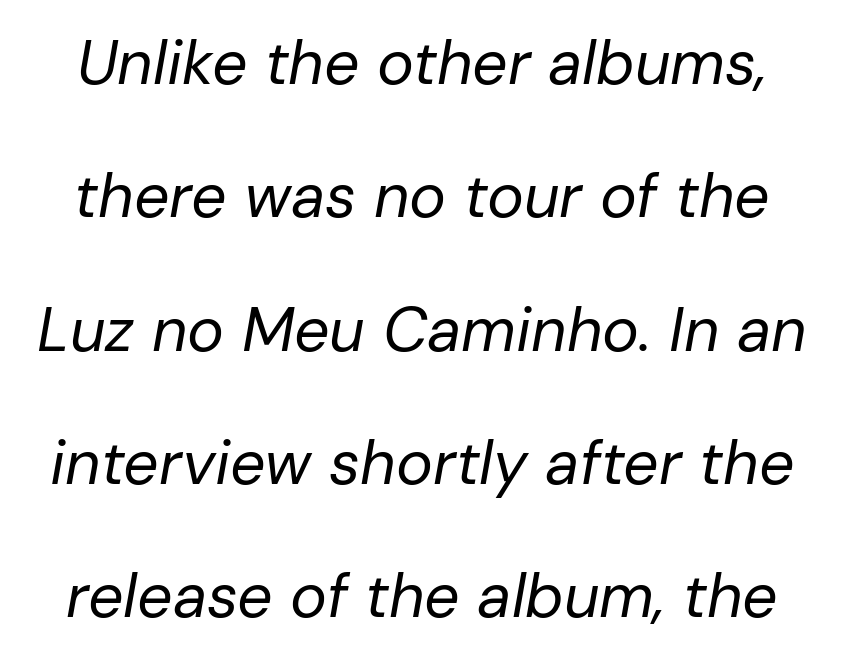
The image shows 62 px regular-weight type, italic (leaning right); set loose line spacing (2.15x), normal letter spacing, not underlined; low stroke contrast and a medium x-height.
